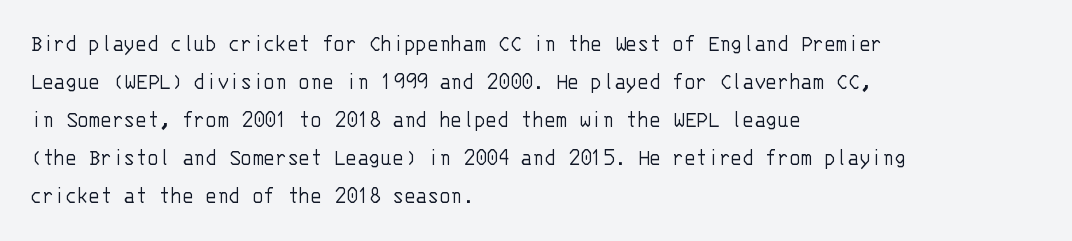
Caption: standard tracking, unaltered. How would I describe the line gaps? Plain and ordinary. Notice how the stems are strictly vertical — no italics here. The typeface has the unassuming heft of standard copy or less. The lines are quadded left.
